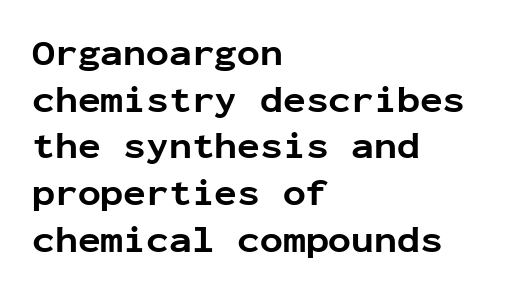
The image shows 38 px bold sans-serif type, upright, monospaced; set left-aligned, line spacing 1.23x, normal letter spacing, not underlined; low stroke contrast and a medium x-height.
